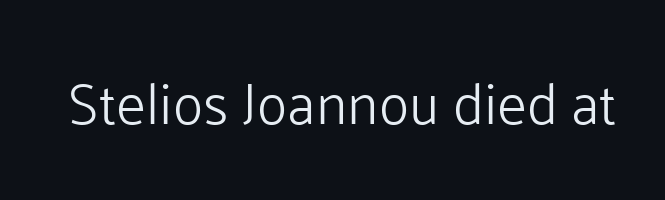
{"serif": "no", "italic": "no", "bold": "no", "weight": "light", "width": "normal", "stroke_contrast": "low", "x_height": "medium", "monospaced": "no", "underline": "no", "letter_spacing": "normal", "letter_spacing_em": 0.0, "glyph_px": 57}
